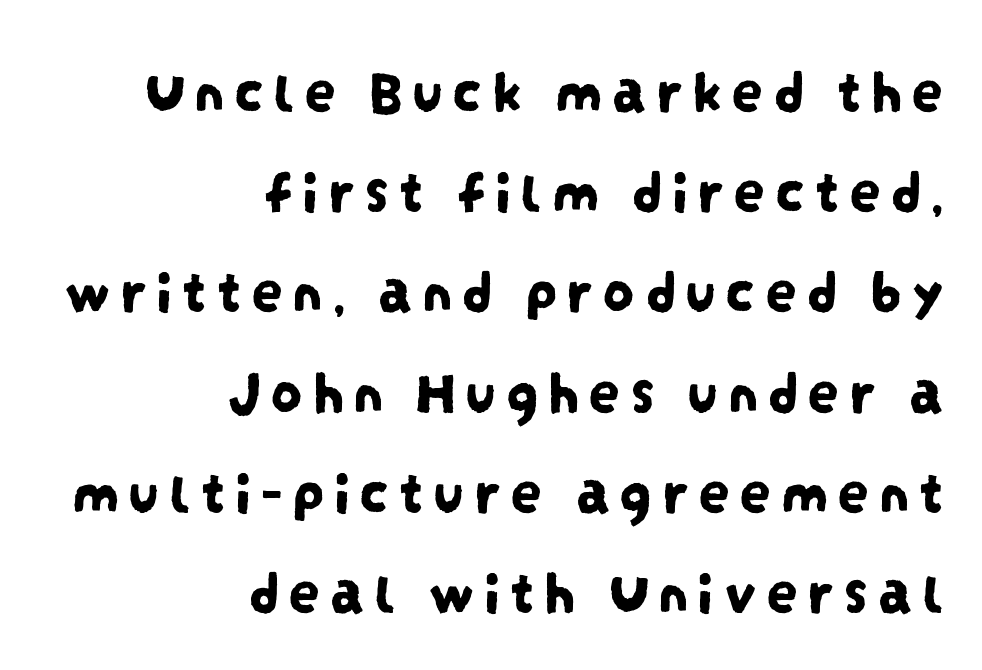
Q: Is the typeface a serif or a sans-serif typeface? A: Sans-serif.
Q: Is the text underlined? A: No.
Q: How is the paragraph aligned? A: Right-aligned.
Q: Is the spacing between lines tight, normal or loose? A: Normal.
Q: Width (condensed, normal, or wide)? A: Condensed.
Q: Stroke contrast? A: Low.
Q: x-height? A: Large.
Q: Monospaced? A: No.
